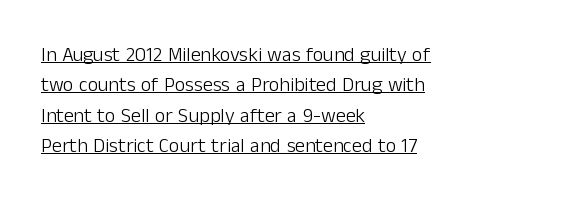
The horizontal fit of the characters is conventional and even. The leading is moderate, giving the passage an even texture. These glyphs show unthickened strokes, regular width or finer. Compared with a centered layout, this one pins lines to the left instead. A typesetter would mark this as roman, not italic. Is there an underline? Yes — a line sits under the letters.
